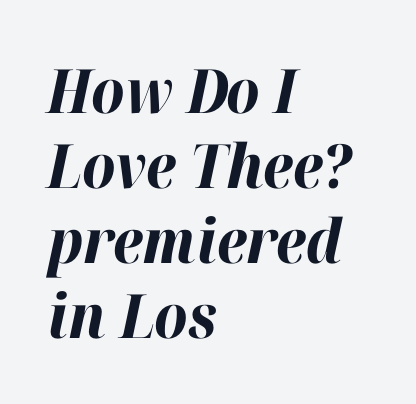
{"italic": "yes", "lean": "right", "slant_degrees": 12, "bold": "yes", "weight": "bold", "width": "normal", "stroke_contrast": "high", "x_height": "medium", "monospaced": "no", "underline": "no", "align": "left", "line_spacing_ratio": 1.23, "letter_spacing": "normal", "letter_spacing_em": 0.0, "glyph_px": 61}
